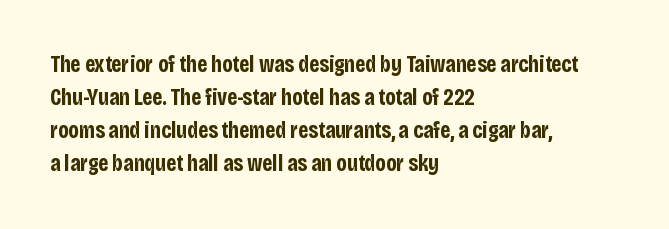
{"italic": "no", "bold": "yes", "underline": "no", "align": "left", "line_spacing": "normal", "line_spacing_ratio": 1.44, "letter_spacing": "normal", "letter_spacing_em": 0.0, "glyph_px": 23}
